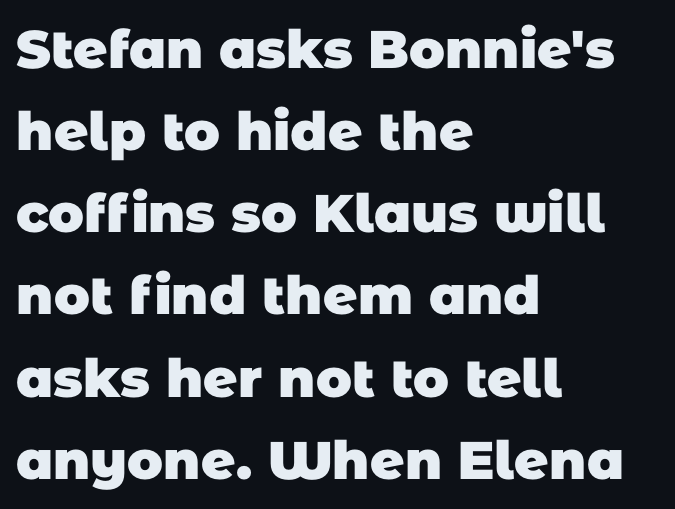
Q: Is the text bold? A: Yes.
Q: Is the typeface a serif or a sans-serif typeface? A: Sans-serif.
Q: Is the text underlined? A: No.
Q: How is the paragraph aligned? A: Left-aligned.
Q: Is the spacing between letters normal or unusually wide? A: Normal.
Q: Is the spacing between lines tight, normal or loose? A: Normal.
Q: Width (condensed, normal, or wide)? A: Normal.
Q: Stroke contrast? A: Low.
Q: x-height? A: Large.
Q: Monospaced? A: No.
